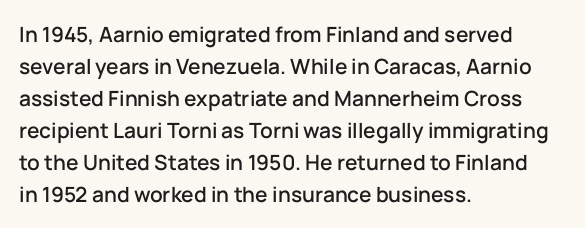
Q: Is the text italic (slanted)? A: No, it is upright.
Q: Is the text underlined? A: No.
Q: How is the paragraph aligned? A: Left-aligned.
Q: Is the spacing between letters normal or unusually wide? A: Normal.
Q: Is the spacing between lines tight, normal or loose? A: Normal.
